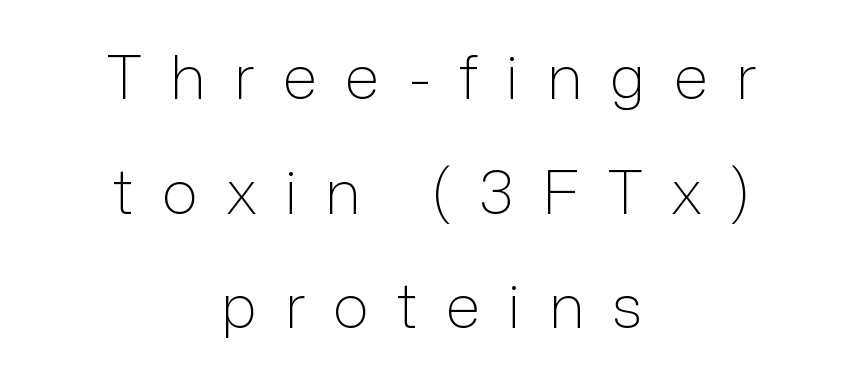
Is the type heavy? It reads as light-to-regular instead. Alignment: centered. The gaps between neighbouring characters are conspicuously large. Quick note: underline off.
